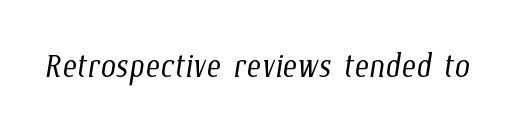
Q: Is the text bold? A: No.
Q: Is the text underlined? A: No.
Q: Is the spacing between letters normal or unusually wide? A: Normal.
Q: Width (condensed, normal, or wide)? A: Condensed.
Q: Stroke contrast? A: Low.
Q: x-height? A: Medium.
Q: Monospaced? A: No.
